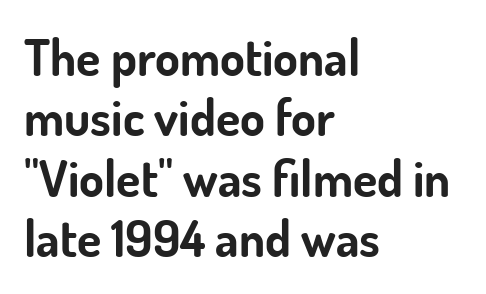
Q: Is the text bold? A: Yes.
Q: Is the text italic (slanted)? A: No, it is upright.
Q: Is the typeface a serif or a sans-serif typeface? A: Sans-serif.
Q: Is the text underlined? A: No.
Q: How is the paragraph aligned? A: Left-aligned.
Q: Is the spacing between letters normal or unusually wide? A: Normal.
Q: Width (condensed, normal, or wide)? A: Normal.
Q: Stroke contrast? A: Low.
Q: x-height? A: Small.
Q: Monospaced? A: No.
